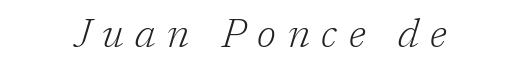
The type is letterspaced generously, with wide tracking. On a weight scale, this lands at 450 or below. You could not count columns in this text — the font is proportionally spaced. Decoration check: the copy has no underline. Rendered with sloped, italic letterforms. The typeface chosen for these lines features serifs.
